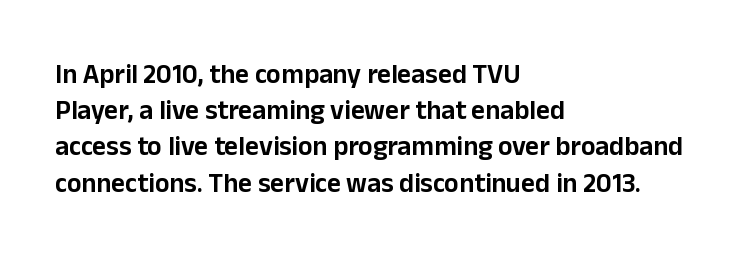
The image shows 27 px text type, upright; set left-aligned, normal line spacing (1.34x), normal letter spacing, not underlined.
